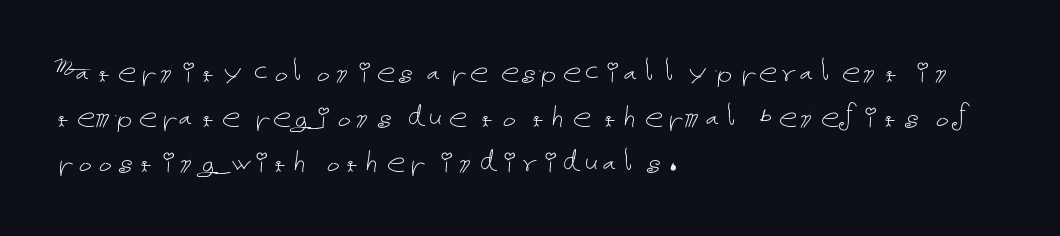
The image shows 37 px thin type, upright; set left-aligned, line spacing 1.22x, normal letter spacing, not underlined; low stroke contrast and a medium x-height.
